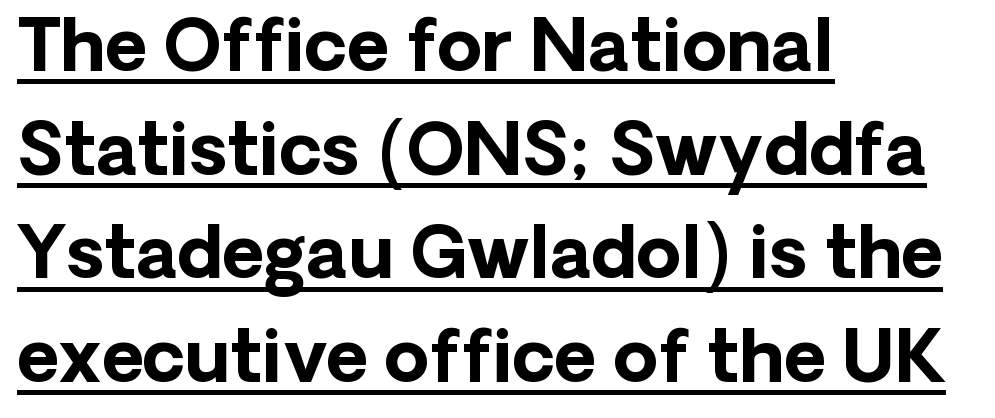
Think of a printed novel: that variable character pitch is what you see here. Weight: bold. Honestly, the row spacing looks completely unremarkable. Caption: lettering with a line underneath.
